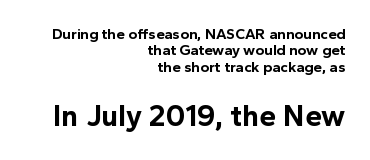
The image shows 30 px bold sans-serif type, upright; set right-aligned, tight line spacing (1.09x), normal letter spacing, not underlined; the second (bottom) block is 2.0x larger; a medium x-height.
